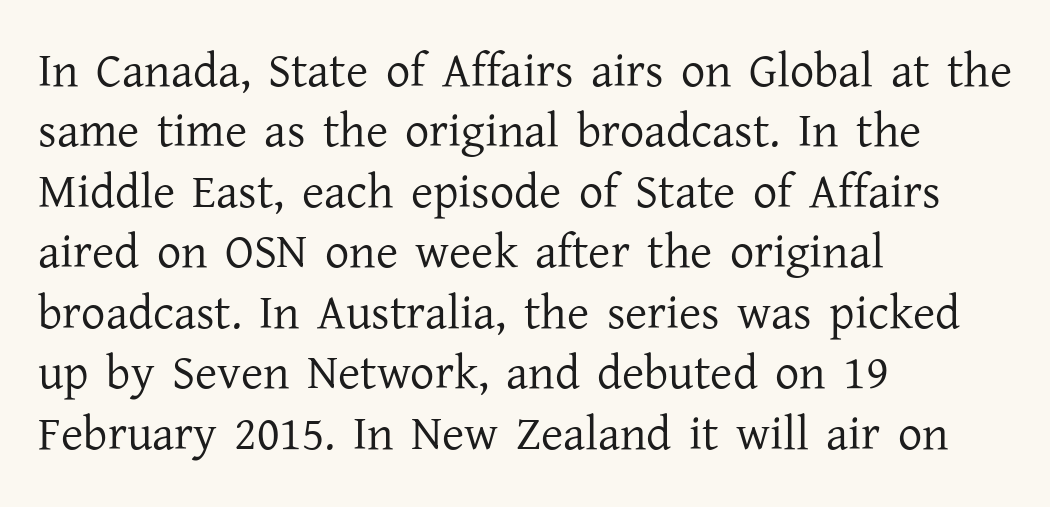
Compared with typical body copy, the letter spacing here is the same. Unlike a clean sans, this face finishes its strokes with serifs. Proportional: the letters do not fall into vertical columns. The passage is arranged the way most books set body copy — flush left. The strokes are not fattened; the text isn't bold.
